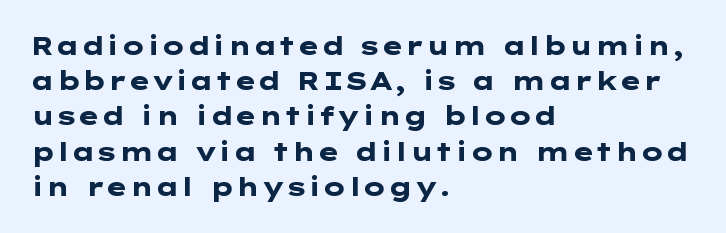
{"italic": "no", "bold": "yes", "underline": "no", "align": "left", "line_spacing": "normal", "line_spacing_ratio": 1.41, "letter_spacing": "normal", "letter_spacing_em": 0.0, "glyph_px": 25}
